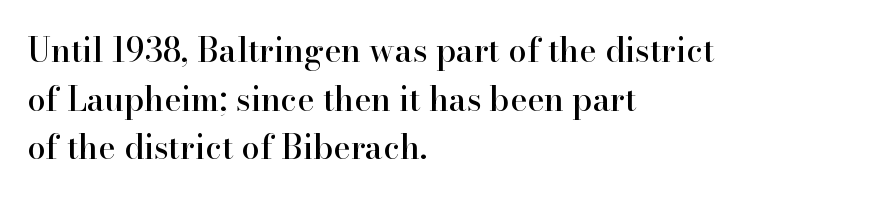
The image shows 33 px serif type, upright; set left-aligned, normal line spacing (1.47x), normal letter spacing, not underlined; high stroke contrast and a small x-height.
